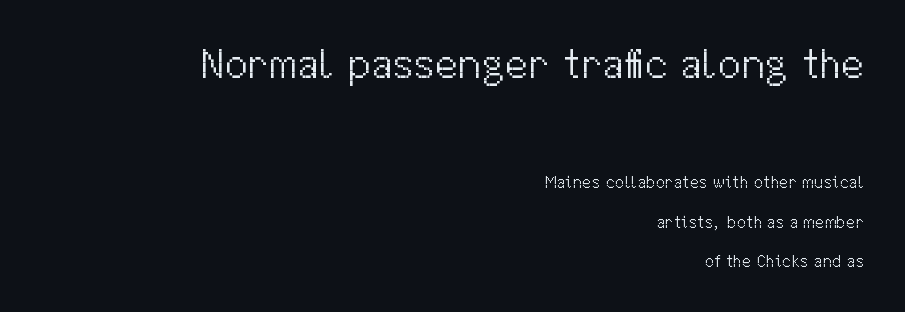
Q: Is the text bold? A: No.
Q: Is the text italic (slanted)? A: No, it is upright.
Q: Is the typeface a serif or a sans-serif typeface? A: Sans-serif.
Q: Is the text underlined? A: No.
Q: How is the paragraph aligned? A: Right-aligned.
Q: Is the spacing between letters normal or unusually wide? A: Normal.
Q: Is the spacing between lines tight, normal or loose? A: Loose.
Q: Which block of text is set in a larger size, the first (top) or the second (bottom)? A: The first (top) one.
Q: Width (condensed, normal, or wide)? A: Normal.
Q: Stroke contrast? A: Medium.
Q: x-height? A: Medium.
Q: Monospaced? A: No.
